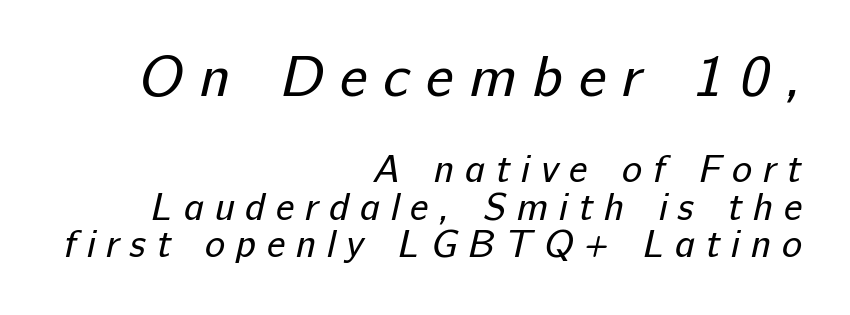
{"serif": "no", "bold": "no", "weight": "regular", "width": "normal", "stroke_contrast": "low", "x_height": "medium", "monospaced": "no", "underline": "no", "align": "right", "line_spacing": "tight", "line_spacing_ratio": 0.98, "letter_spacing": "wide", "letter_spacing_em": 0.28, "larger_block": "first", "size_ratio": 1.5, "glyph_px": 57}
